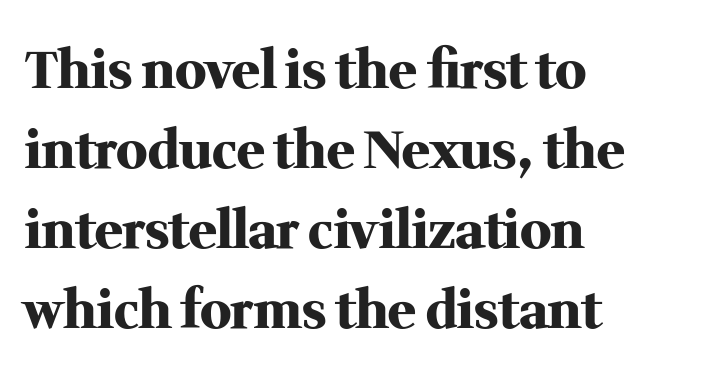
Compared with an ordinary text face, these strokes are far heavier — a full bold. Are there feet on the stems? There are — it's a serif. Character widths vary here, with narrow letters taking less room than wide ones. The paragraph shown leans on its left margin. Characters follow at the spacing the type designer built in.
